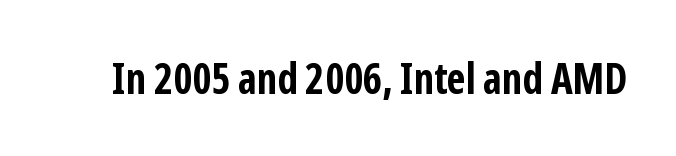
{"serif": "no", "italic": "no", "bold": "yes", "weight": "bold", "width": "condensed", "stroke_contrast": "low", "x_height": "medium", "monospaced": "no", "underline": "no", "letter_spacing": "normal", "letter_spacing_em": 0.0, "glyph_px": 42}
